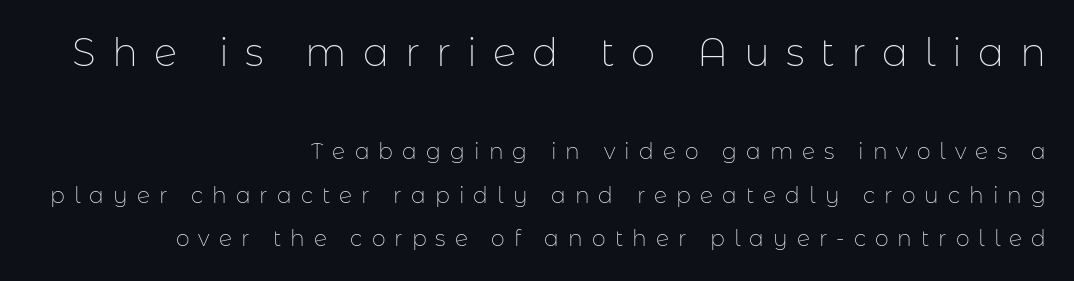
{"serif": "no", "italic": "no", "bold": "no", "weight": "thin", "width": "normal", "stroke_contrast": "low", "x_height": "medium", "monospaced": "no", "underline": "no", "align": "right", "line_spacing": "loose", "line_spacing_ratio": 1.99, "letter_spacing": "wide", "letter_spacing_em": 0.41, "larger_block": "first", "size_ratio": 1.77, "glyph_px": 39}
